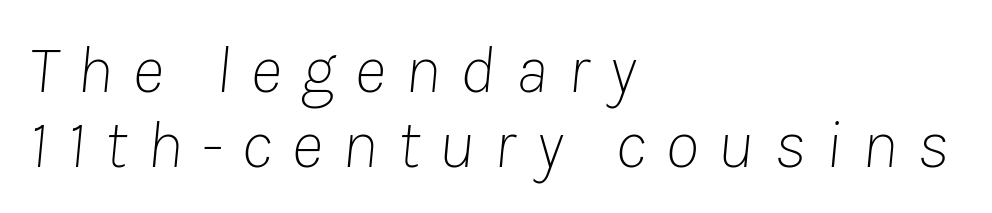
{"italic": "yes", "lean": "right", "slant_degrees": 8, "bold": "no", "weight": "thin", "width": "normal", "stroke_contrast": "low", "x_height": "medium", "monospaced": "no", "underline": "no", "align": "left", "line_spacing": "tight", "line_spacing_ratio": 1.08, "letter_spacing": "wide", "letter_spacing_em": 0.28, "glyph_px": 69}
